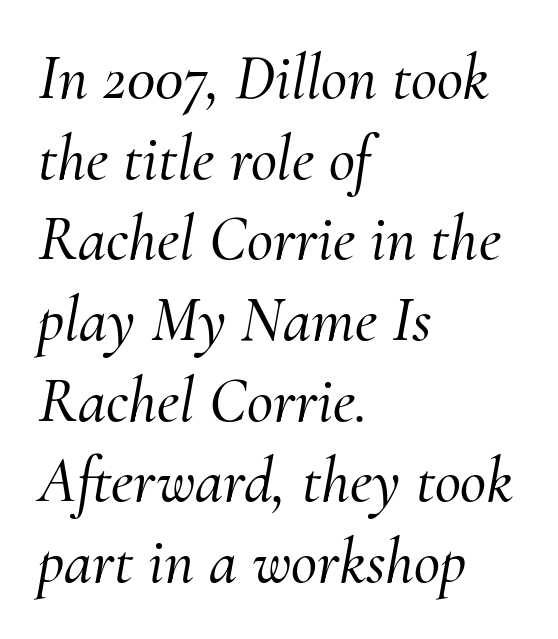
The image shows 64 px serif type, italic (leaning right); set left-aligned, normal line spacing (1.26x), normal letter spacing, not underlined; medium stroke contrast and a small x-height.
